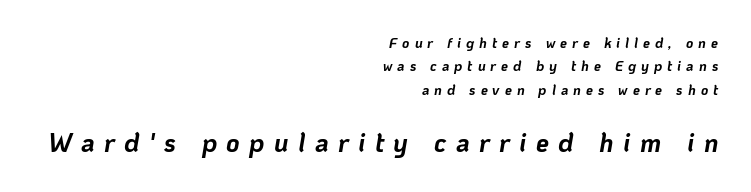
Q: Is the text bold? A: Yes.
Q: Is the text italic (slanted)? A: Yes, it leans right by about 10 degrees.
Q: Is the text underlined? A: No.
Q: How is the paragraph aligned? A: Right-aligned.
Q: Is the spacing between letters normal or unusually wide? A: Unusually wide.
Q: Is the spacing between lines tight, normal or loose? A: Normal.
Q: Which block of text is set in a larger size, the first (top) or the second (bottom)? A: The second (bottom) one.
